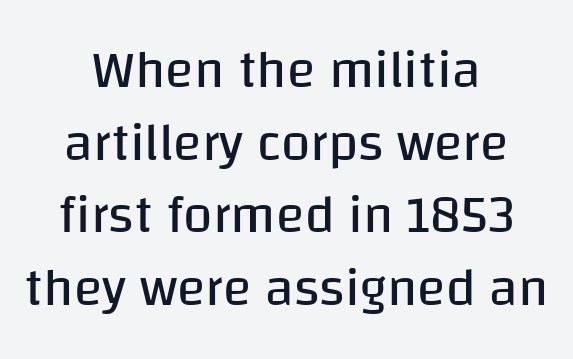
The image shows 53 px regular-weight sans-serif type, upright; set centered, normal line spacing (1.37x), normal letter spacing, not underlined; low stroke contrast and a large x-height.
